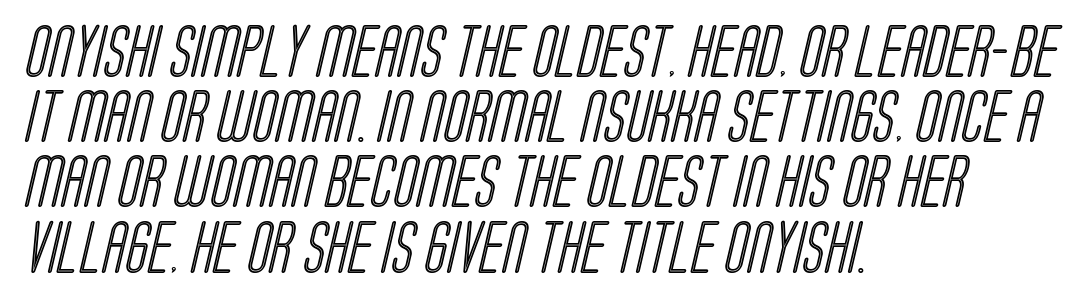
The image shows 53 px condensed type; set left-aligned, line spacing 1.23x, normal letter spacing, not underlined; a large x-height.
